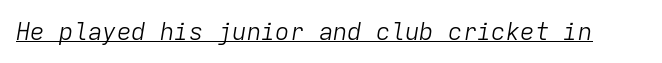
The image shows 24 px text type, italic (leaning right); set normal letter spacing, underlined.
